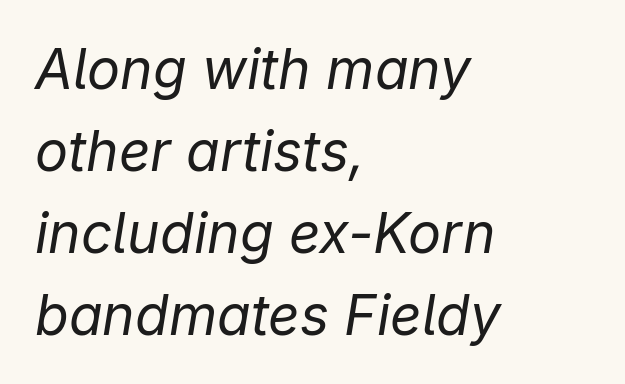
The image shows 55 px regular-weight type, italic (leaning right); set left-aligned, normal line spacing (1.49x), normal letter spacing, not underlined; low stroke contrast and a medium x-height.
